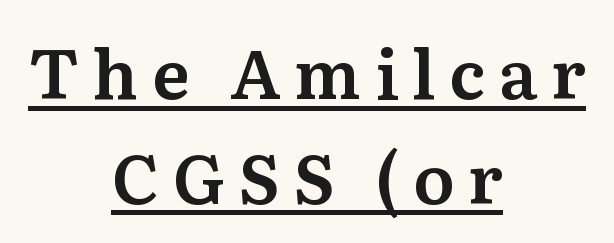
{"serif": "yes", "italic": "no", "width": "normal", "stroke_contrast": "medium", "x_height": "medium", "monospaced": "no", "underline": "yes", "align": "center", "line_spacing": "normal", "line_spacing_ratio": 1.54, "letter_spacing": "wide", "letter_spacing_em": 0.2, "glyph_px": 68}
